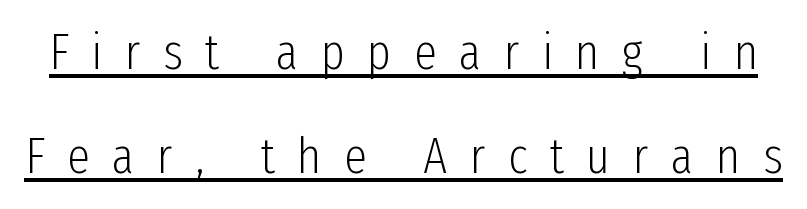
The image shows 51 px light, condensed sans-serif type, upright; set loose line spacing (2.04x), unusually wide letter spacing (+0.44 em), underlined; low stroke contrast and a medium x-height.
